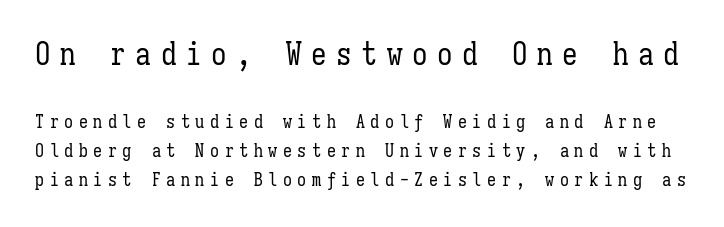
If you measured baseline to baseline, you'd find a middling distance. Letter spacing: wide. The letters march in equal steps, a hallmark of fixed-pitch type. Block one is the big one; block two sits smaller underneath. Just letters on the line, the space beneath them empty.
